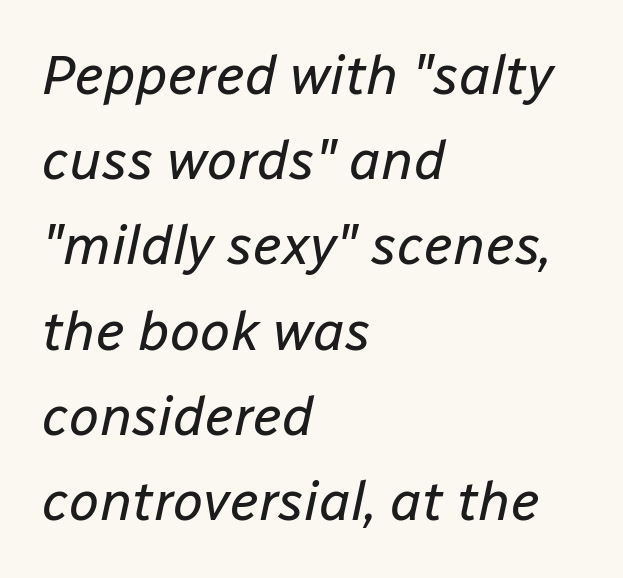
Reading down the block, your eye returns to a fixed left position each line. Interline gaps are of average width in this sample. Underlining? Definitely not there. Nothing unusual about the tracking: characters are spaced as the font intends.
